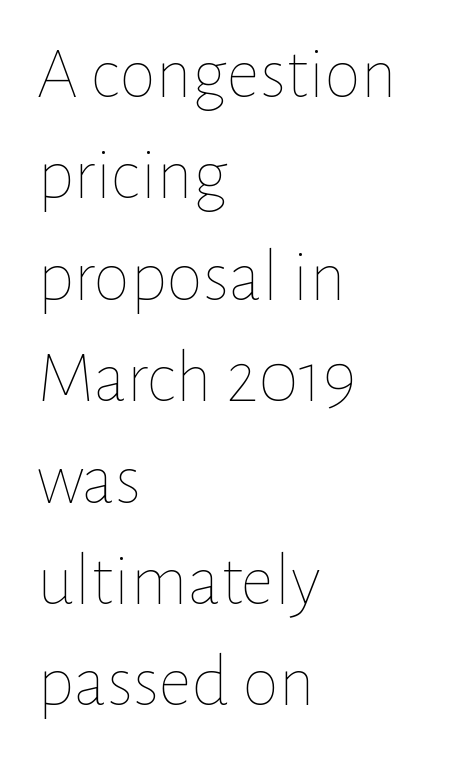
The image shows 74 px thin type, upright; set left-aligned, normal line spacing (1.37x), normal letter spacing, not underlined; low stroke contrast and a medium x-height.
